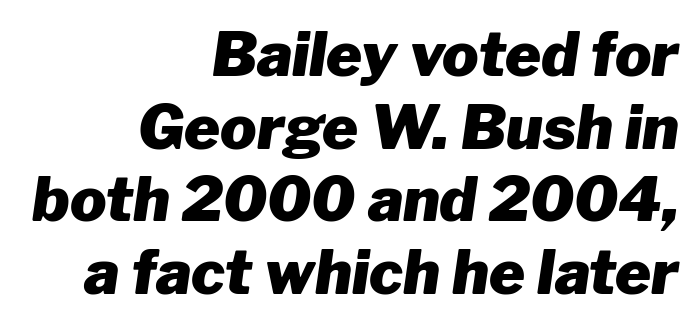
The image shows 61 px heavy type, italic (leaning right); set right-aligned, line spacing 1.19x, normal letter spacing, not underlined; low stroke contrast and a medium x-height.
